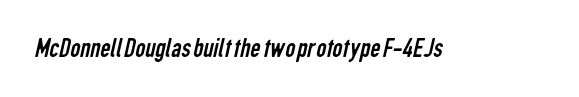
{"serif": "no", "bold": "no", "weight": "regular", "width": "condensed", "stroke_contrast": "low", "x_height": "medium", "monospaced": "no", "underline": "no", "letter_spacing": "normal", "letter_spacing_em": 0.0, "glyph_px": 28}
